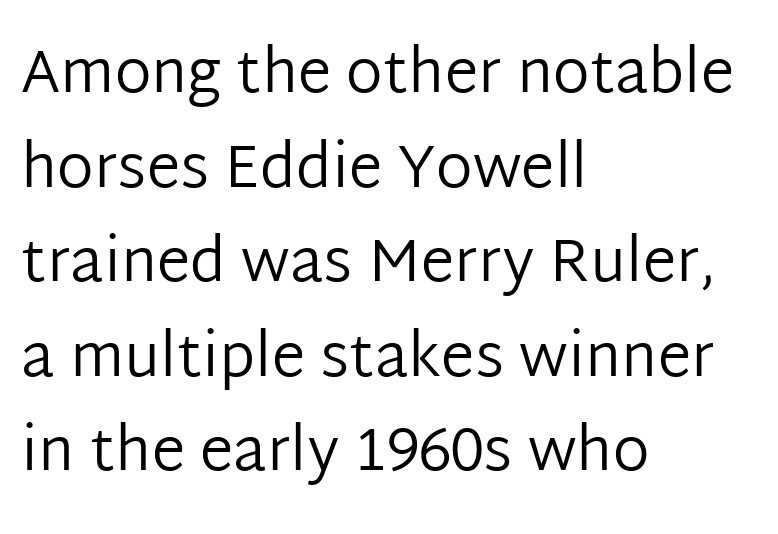
Q: Is the text bold? A: No.
Q: Is the text italic (slanted)? A: No, it is upright.
Q: Is the typeface a serif or a sans-serif typeface? A: Sans-serif.
Q: Is the text underlined? A: No.
Q: How is the paragraph aligned? A: Left-aligned.
Q: Is the spacing between letters normal or unusually wide? A: Normal.
Q: Is the spacing between lines tight, normal or loose? A: Normal.
Q: Width (condensed, normal, or wide)? A: Normal.
Q: Stroke contrast? A: Low.
Q: x-height? A: Medium.
Q: Monospaced? A: No.
